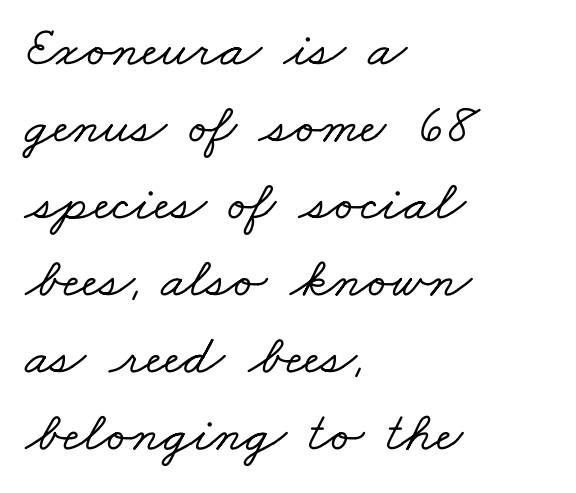
The image shows 57 px wide serif type; set left-aligned, normal line spacing (1.35x), normal letter spacing, not underlined; low stroke contrast and a small x-height.
